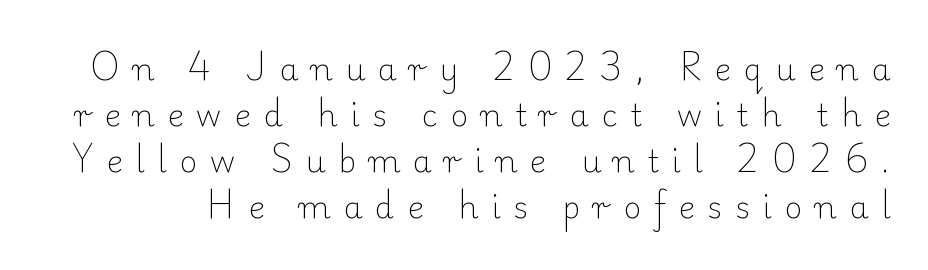
Q: Is the text bold? A: No.
Q: Is the text italic (slanted)? A: No, it is upright.
Q: Is the typeface a serif or a sans-serif typeface? A: Serif.
Q: Is the text underlined? A: No.
Q: Is the spacing between letters normal or unusually wide? A: Unusually wide.
Q: Is the spacing between lines tight, normal or loose? A: Normal.
Q: Width (condensed, normal, or wide)? A: Normal.
Q: Stroke contrast? A: Low.
Q: x-height? A: Small.
Q: Monospaced? A: No.
